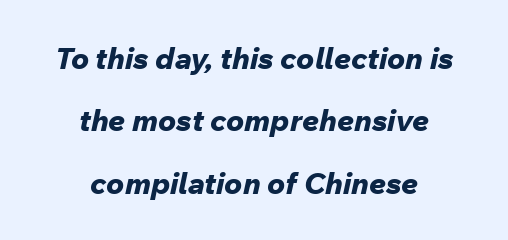
{"italic": "yes", "lean": "right", "slant_degrees": 12, "bold": "yes", "weight": "bold", "width": "normal", "stroke_contrast": "low", "x_height": "medium", "monospaced": "no", "underline": "no", "align": "center", "line_spacing": "loose", "line_spacing_ratio": 2.08, "letter_spacing": "normal", "letter_spacing_em": 0.0, "glyph_px": 30}
